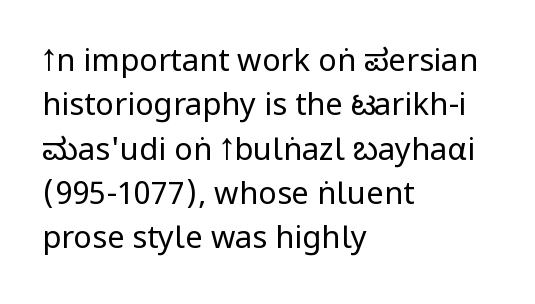
{"serif": "no", "italic": "no", "bold": "no", "weight": "regular", "width": "condensed", "stroke_contrast": "low", "underline": "no", "align": "left", "line_spacing": "normal", "line_spacing_ratio": 1.43, "letter_spacing": "normal", "letter_spacing_em": 0.0, "glyph_px": 31}
